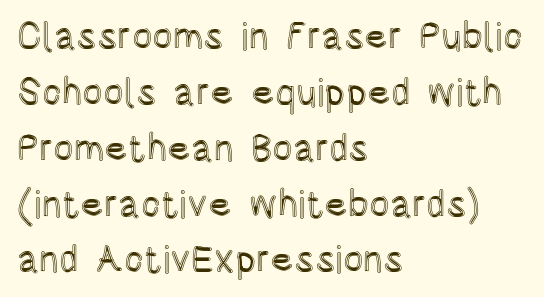
Q: Is the text italic (slanted)? A: No, it is upright.
Q: Is the text underlined? A: No.
Q: How is the paragraph aligned? A: Left-aligned.
Q: Is the spacing between letters normal or unusually wide? A: Normal.
Q: Is the spacing between lines tight, normal or loose? A: Normal.
Q: Width (condensed, normal, or wide)? A: Condensed.
Q: x-height? A: Large.
Q: Monospaced? A: No.
